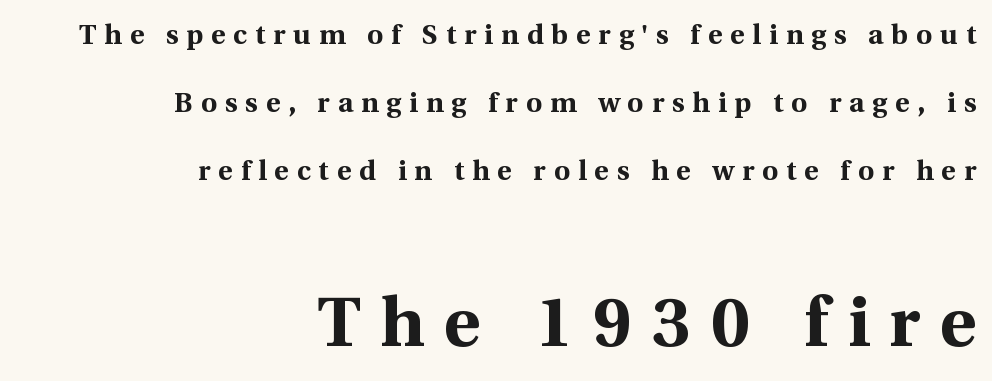
{"serif": "yes", "italic": "no", "bold": "yes", "weight": "bold", "width": "normal", "x_height": "medium", "monospaced": "no", "underline": "no", "align": "right", "line_spacing": "loose", "line_spacing_ratio": 2.43, "letter_spacing": "wide", "letter_spacing_em": 0.28, "larger_block": "second", "size_ratio": 2.5, "glyph_px": 70}
